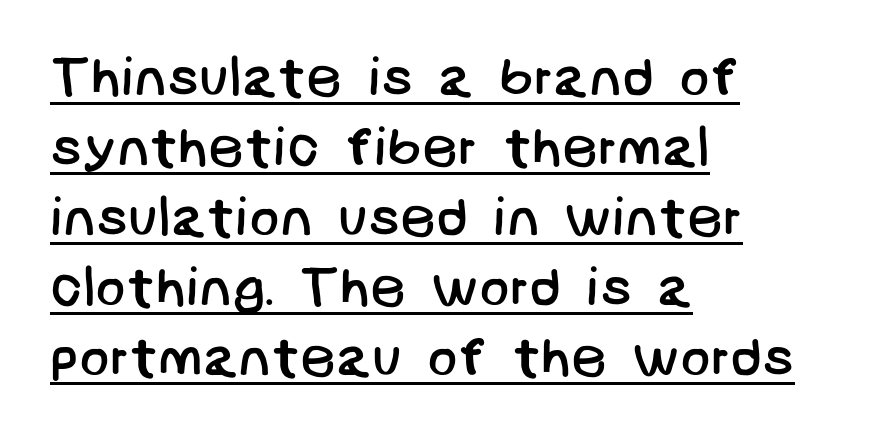
{"serif": "no", "bold": "no", "weight": "regular", "width": "normal", "stroke_contrast": "low", "x_height": "large", "underline": "yes", "align": "left", "line_spacing": "normal", "line_spacing_ratio": 1.25, "letter_spacing": "normal", "letter_spacing_em": 0.0, "glyph_px": 56}
